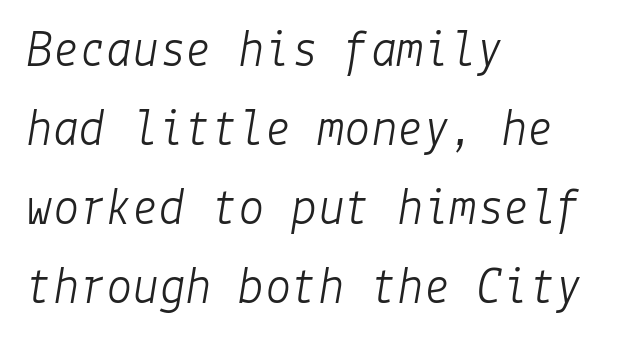
The image shows 53 px light type, italic (leaning right); set left-aligned, normal line spacing (1.49x), normal letter spacing, not underlined; low stroke contrast and a medium x-height.
